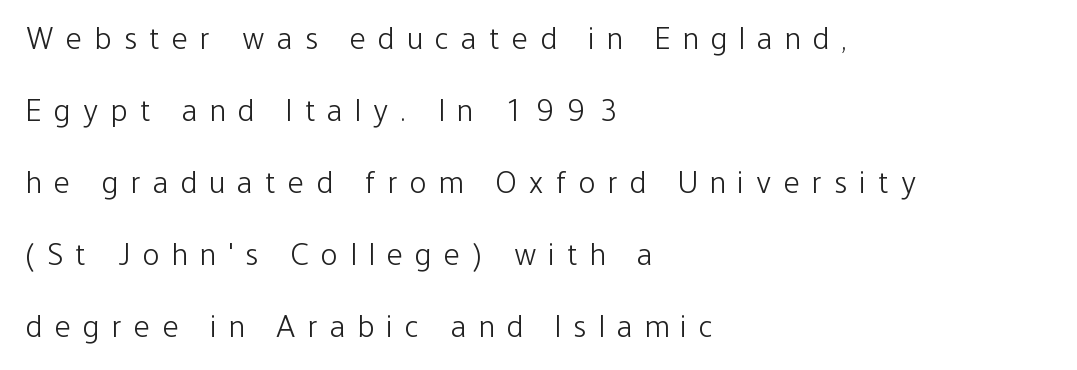
Spacing between characters has been opened up far beyond the box default. Note the varied advance widths — an 'i' is clearly narrower than an 'm'. Visually the block forms a straight wall on the left and a jagged coastline on the right. Compared with a typical body face, this is equally light or lighter still. Lines of text with bare space underneath.
